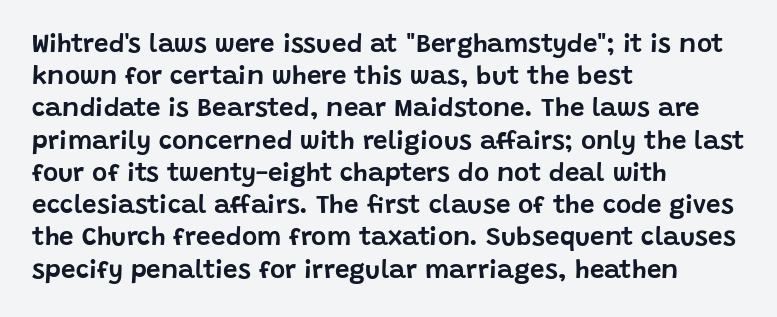
You could call the tracking neutral — neither tight nor loose. Posture: upright roman. Which margin do the lines hug? The left one — the right edge is uneven. Decoration check: the copy has no underline.
